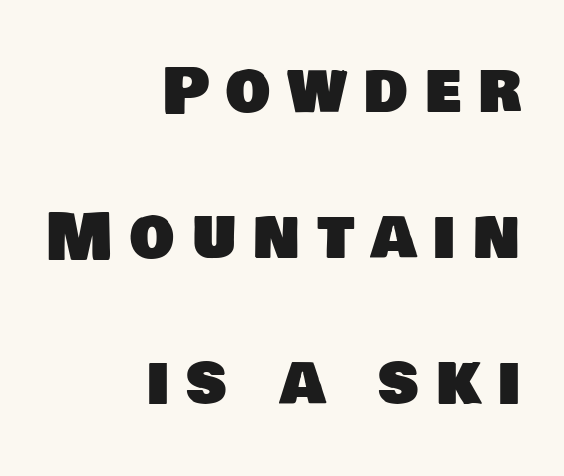
The setting favours the right margin, as signatures and pull-quotes sometimes do. Students, observe: this is what heavily led, spacious text looks like. The rendering uses natural spacing where letterforms have individual widths. These lines have a slow, spaced-out rhythm from letter to letter.
